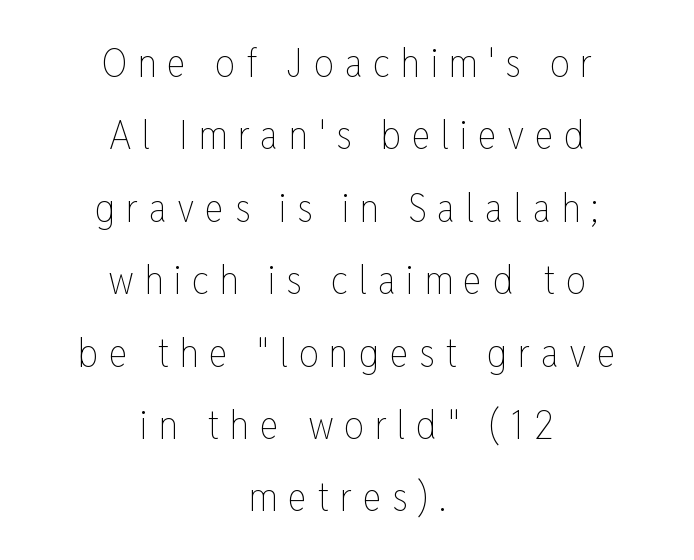
The image shows 40 px thin, condensed type, upright; set centered, line spacing 1.81x, unusually wide letter spacing (+0.26 em), not underlined; low stroke contrast and a medium x-height.
